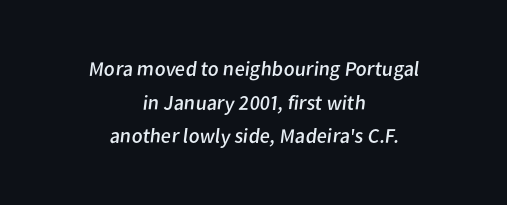
{"bold": "no", "underline": "no", "align": "center", "line_spacing": "normal", "line_spacing_ratio": 1.6, "letter_spacing": "normal", "letter_spacing_em": 0.0, "glyph_px": 21}
